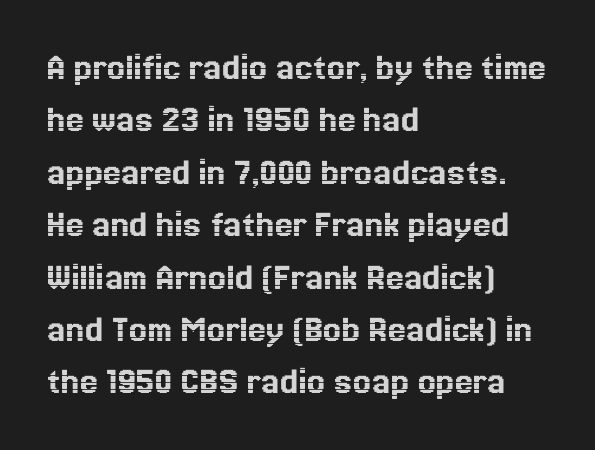
Leftover space on each line is placed entirely after the last word. Character widths vary here, with narrow letters taking less room than wide ones. How are the letters spaced? Ordinarily, with no added tracking. Regarding leading, the lines here are spaced in the standard way. The letters stand upright; this is a roman face.
